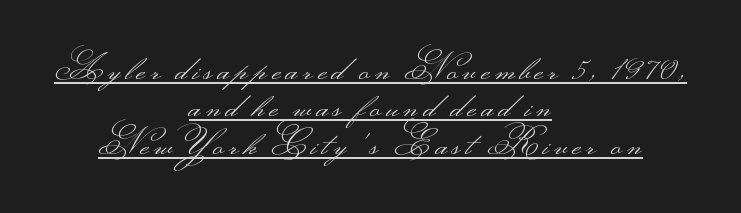
The image shows 34 px light, wide sans-serif type; set centered, tight line spacing (1.1x), underlined; medium stroke contrast.
